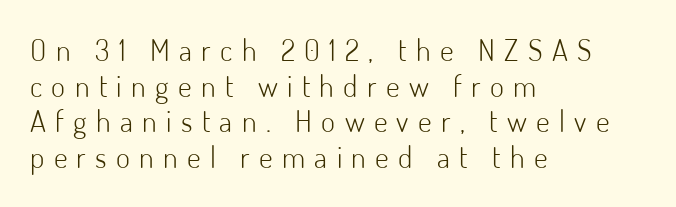
Q: Is the text bold? A: No.
Q: Is the text italic (slanted)? A: No, it is upright.
Q: Is the typeface a serif or a sans-serif typeface? A: Sans-serif.
Q: Is the text underlined? A: No.
Q: How is the paragraph aligned? A: Left-aligned.
Q: Is the spacing between letters normal or unusually wide? A: Unusually wide.
Q: Width (condensed, normal, or wide)? A: Normal.
Q: Stroke contrast? A: Low.
Q: x-height? A: Small.
Q: Monospaced? A: No.
